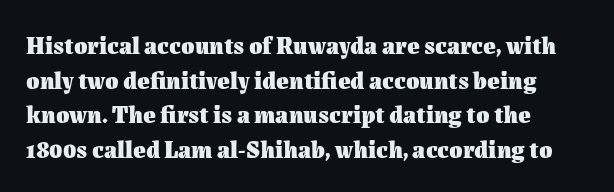
Rule under the text: the space is simply empty. Nothing unusual about the tracking: characters are spaced as the font intends. Leading: standard. This sample uses an upright cut, with every glyph sitting square on the baseline. Set as a true bold cut, around the 700 mark. Line beginnings align vertically; line endings do not.
